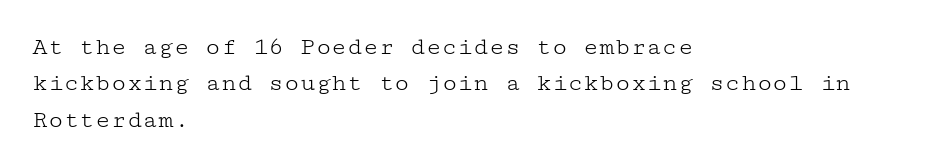
Q: Is the text bold? A: No.
Q: Is the text italic (slanted)? A: No, it is upright.
Q: Is the text underlined? A: No.
Q: How is the paragraph aligned? A: Left-aligned.
Q: Is the spacing between letters normal or unusually wide? A: Normal.
Q: Is the spacing between lines tight, normal or loose? A: Normal.
